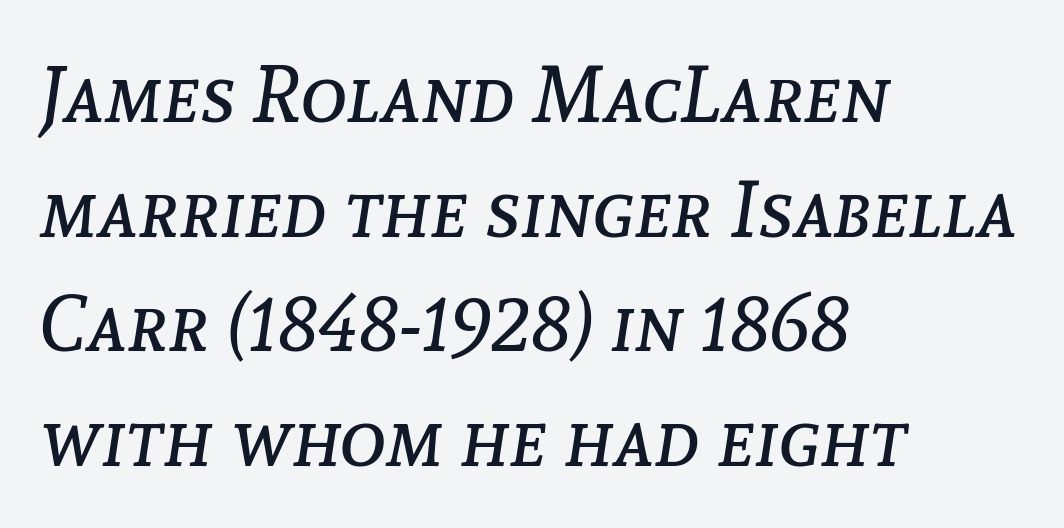
Slant detected: the letters are inclined. Ink coverage per letter is moderate at most. Descenders hang freely into open space. Regular leading. This sample uses plain, unmodified letter spacing.
